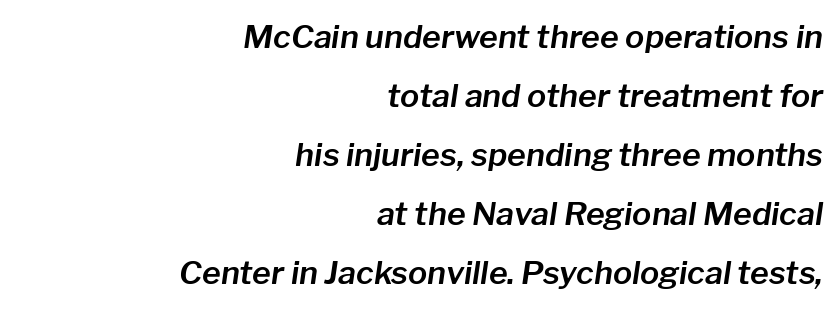
Compared with typical body copy, the letter spacing here is the same. If you drew a line through each stem, it would be angled. The strip under each line holds only bare page. A flush-right, rag-left setting is used for this passage. Think of a printed novel: that variable character pitch is what you see here.
